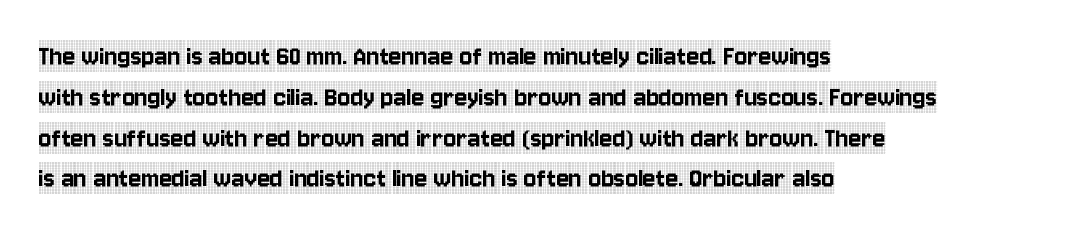
Q: Is the text italic (slanted)? A: No, it is upright.
Q: Is the typeface a serif or a sans-serif typeface? A: Serif.
Q: Is the text underlined? A: No.
Q: How is the paragraph aligned? A: Left-aligned.
Q: Is the spacing between letters normal or unusually wide? A: Normal.
Q: Is the spacing between lines tight, normal or loose? A: Normal.
Q: Width (condensed, normal, or wide)? A: Condensed.
Q: x-height? A: Large.
Q: Monospaced? A: No.
